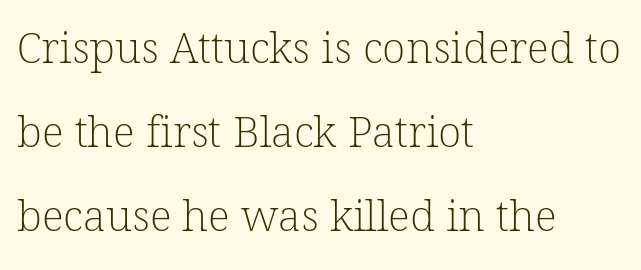
The image shows 43 px light serif type; set left-aligned, loose line spacing (1.95x), normal letter spacing, not underlined; low stroke contrast and a medium x-height.
